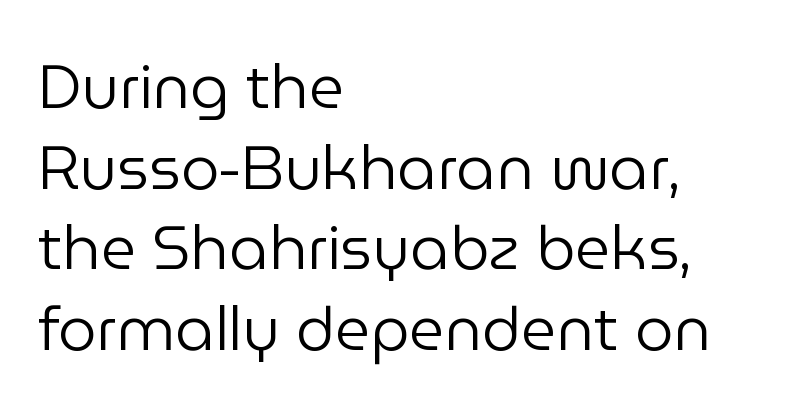
Looks like regular typesetting: each glyph gets only the width it needs. Caption: standard tracking, unaltered. Line spacing here is normal. Caption: multi-line text, flush left, ragged right. The face looks like a standard text weight, possibly lighter. Examine the stroke ends and you'll find no serifs.
